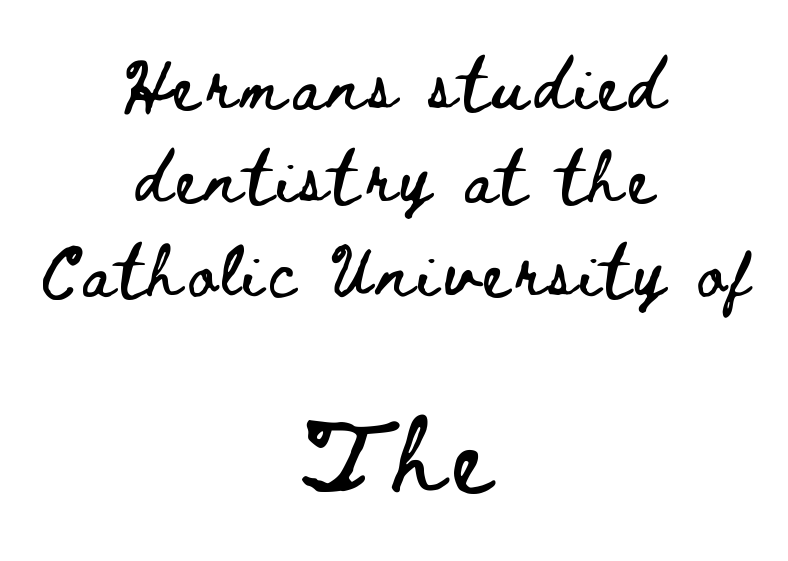
Q: Is the text underlined? A: No.
Q: How is the paragraph aligned? A: Centered.
Q: Which block of text is set in a larger size, the first (top) or the second (bottom)? A: The second (bottom) one.
Q: Width (condensed, normal, or wide)? A: Wide.
Q: Stroke contrast? A: Low.
Q: x-height? A: Small.
Q: Monospaced? A: No.
